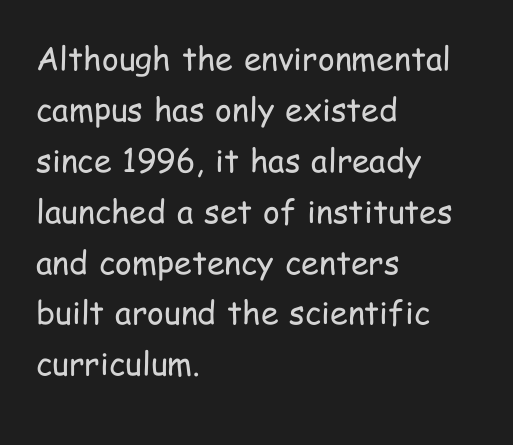
{"serif": "no", "italic": "no", "bold": "no", "weight": "regular", "width": "condensed", "stroke_contrast": "low", "x_height": "medium", "monospaced": "no", "underline": "no", "align": "left", "line_spacing": "normal", "line_spacing_ratio": 1.59, "letter_spacing": "normal", "letter_spacing_em": 0.0, "glyph_px": 32}
